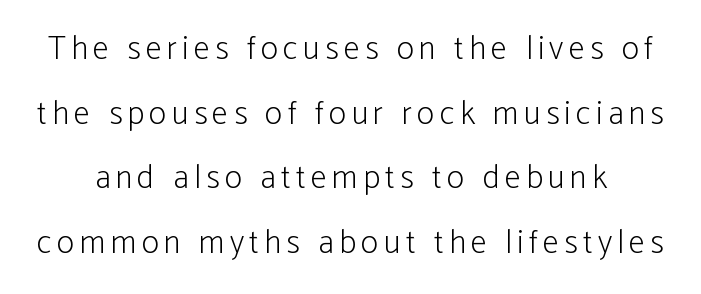
Q: Is the text bold? A: No.
Q: Is the text italic (slanted)? A: No, it is upright.
Q: Is the typeface a serif or a sans-serif typeface? A: Sans-serif.
Q: Is the text underlined? A: No.
Q: Is the spacing between lines tight, normal or loose? A: Loose.
Q: Width (condensed, normal, or wide)? A: Condensed.
Q: Stroke contrast? A: Low.
Q: x-height? A: Medium.
Q: Monospaced? A: No.
